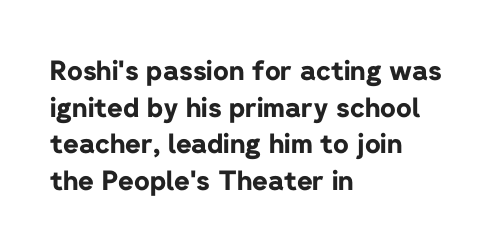
Q: Is the text bold? A: Yes.
Q: Is the text italic (slanted)? A: No, it is upright.
Q: Is the text underlined? A: No.
Q: How is the paragraph aligned? A: Left-aligned.
Q: Is the spacing between letters normal or unusually wide? A: Normal.
Q: Is the spacing between lines tight, normal or loose? A: Normal.
